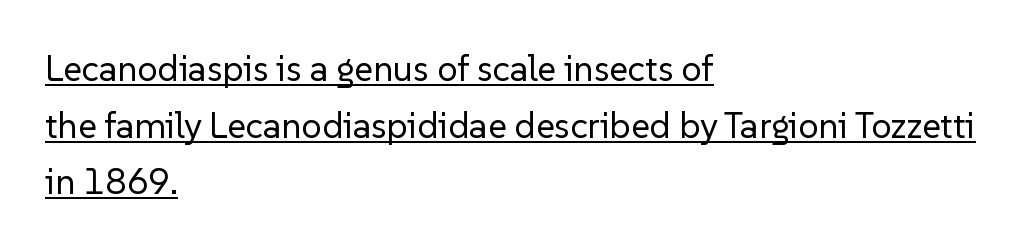
You could not count columns in this text — the font is proportionally spaced. Heft: none added — not bold. The typesetter has applied underlining to the passage shown. This rendering employs a face without finishing strokes, i.e., a sans-serif. Do the letters lean? They stand straight.
